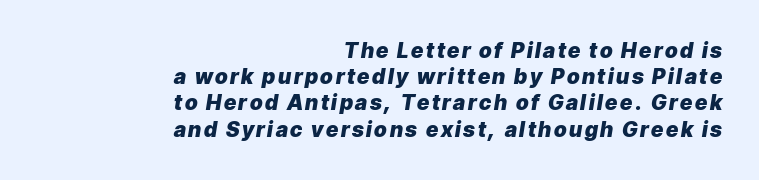
The image shows 21 px bold type, italic (leaning right); set right-aligned, normal line spacing (1.25x), not underlined.
